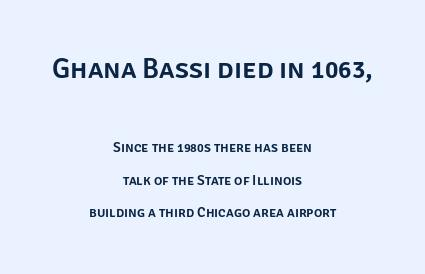
Each word holds together tightly as a unit, with standard inter-letter gaps. Do the characters align in a grid? No, the font is proportional. These lines stand farther apart than default settings would place them. Leftover space on each line is divided equally before and after the words. A clean baseline with only descenders dipping below it.
